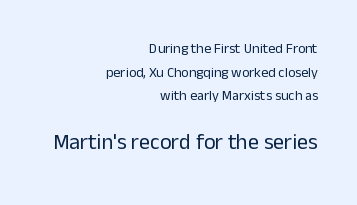
Q: Is the text bold? A: No.
Q: Is the text italic (slanted)? A: No, it is upright.
Q: Is the text underlined? A: No.
Q: How is the paragraph aligned? A: Right-aligned.
Q: Is the spacing between letters normal or unusually wide? A: Normal.
Q: Is the spacing between lines tight, normal or loose? A: Normal.
Q: Which block of text is set in a larger size, the first (top) or the second (bottom)? A: The second (bottom) one.
